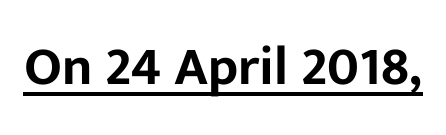
Q: Is the text italic (slanted)? A: No, it is upright.
Q: Is the typeface a serif or a sans-serif typeface? A: Sans-serif.
Q: Is the text underlined? A: Yes.
Q: Is the spacing between letters normal or unusually wide? A: Normal.
Q: Width (condensed, normal, or wide)? A: Normal.
Q: Stroke contrast? A: Low.
Q: x-height? A: Medium.
Q: Monospaced? A: No.
